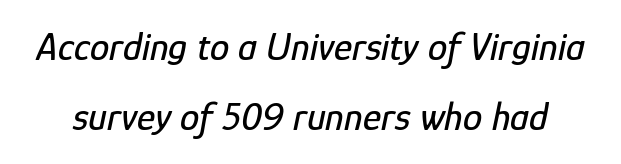
Q: Is the text italic (slanted)? A: Yes, it leans right by about 12 degrees.
Q: Is the text underlined? A: No.
Q: Is the spacing between letters normal or unusually wide? A: Normal.
Q: Width (condensed, normal, or wide)? A: Condensed.
Q: Stroke contrast? A: Low.
Q: x-height? A: Medium.
Q: Monospaced? A: No.
